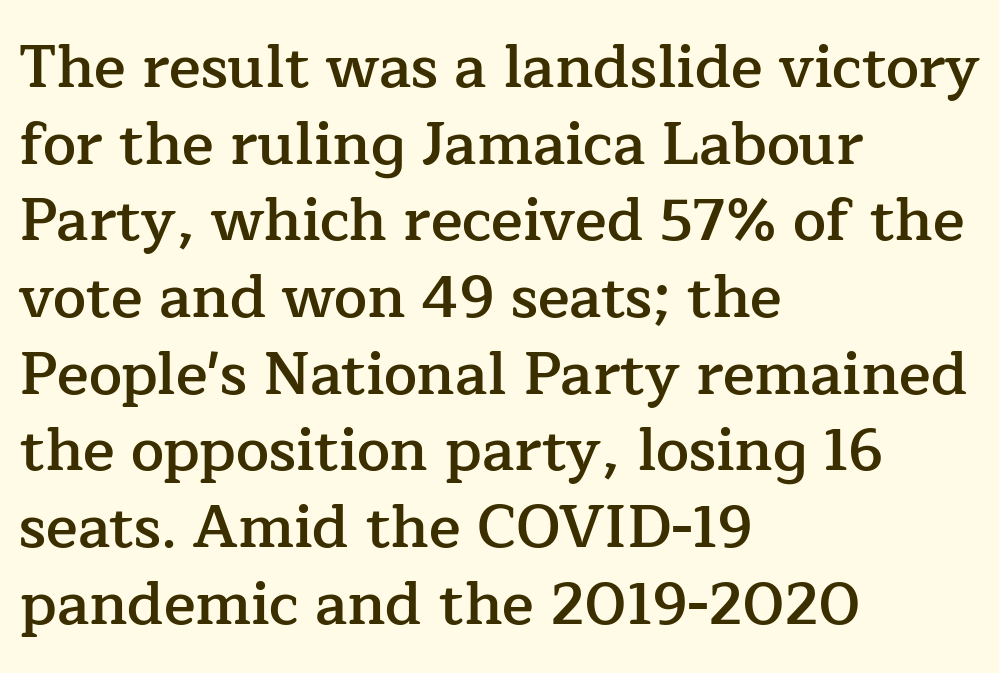
The image shows 59 px semibold serif type, upright; set left-aligned, normal line spacing (1.3x), normal letter spacing, not underlined; low stroke contrast and a medium x-height.
